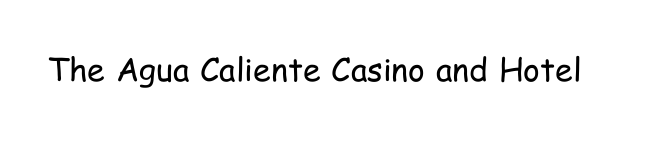
Here the designer chose a conventional face with non-uniform glyph widths. Is the stroke heavy? The answer is a plain regular-or-lighter. The tracking reads as untouched default to a designer's eye. The designer went with a sans here, leaving each stem footless.
